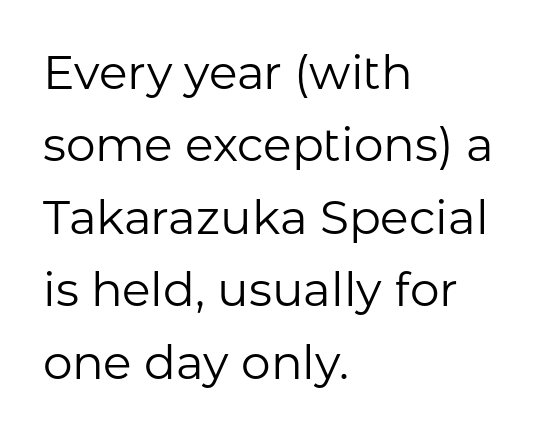
The space directly below the letters is spotless. Weight: not bold — regular or lighter. The glyphs in this specimen are sans serif. Short note: letters normally spaced.
